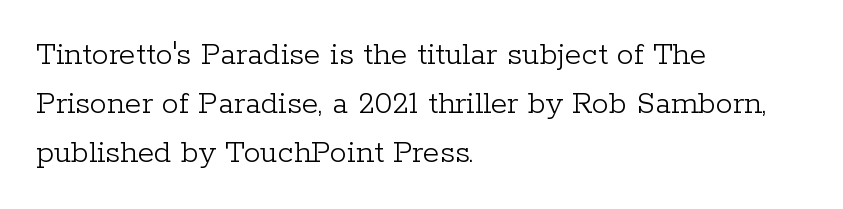
No extra tracking has been applied to these lines. The text was rendered using a seriffed face with decorative stroke endings. Counters stay open thanks to moderate or lighter strokes. Type without underlining.
